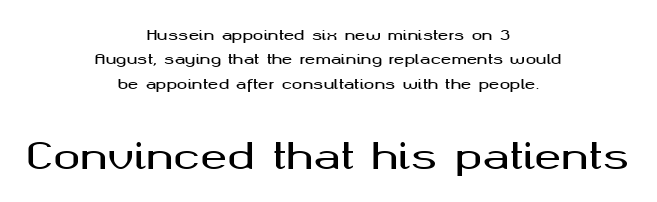
The image shows 36 px wide sans-serif type, upright; set centered, line spacing 1.74x, normal letter spacing, not underlined; the second (bottom) block is 2.57x larger; medium stroke contrast and a medium x-height.
